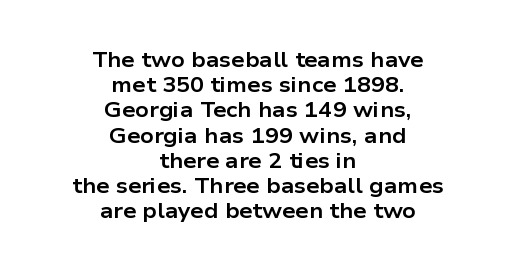
Q: Is the text bold? A: Yes.
Q: Is the text italic (slanted)? A: No, it is upright.
Q: Is the text underlined? A: No.
Q: How is the paragraph aligned? A: Centered.
Q: Is the spacing between letters normal or unusually wide? A: Normal.
